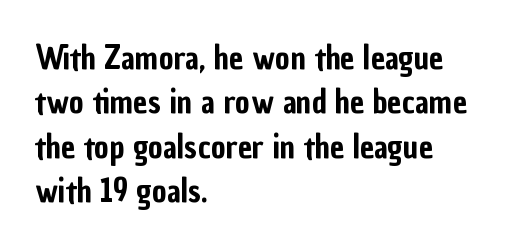
The image shows 32 px condensed sans-serif type, upright; set left-aligned, normal line spacing (1.39x), normal letter spacing, not underlined; low stroke contrast and a medium x-height.
